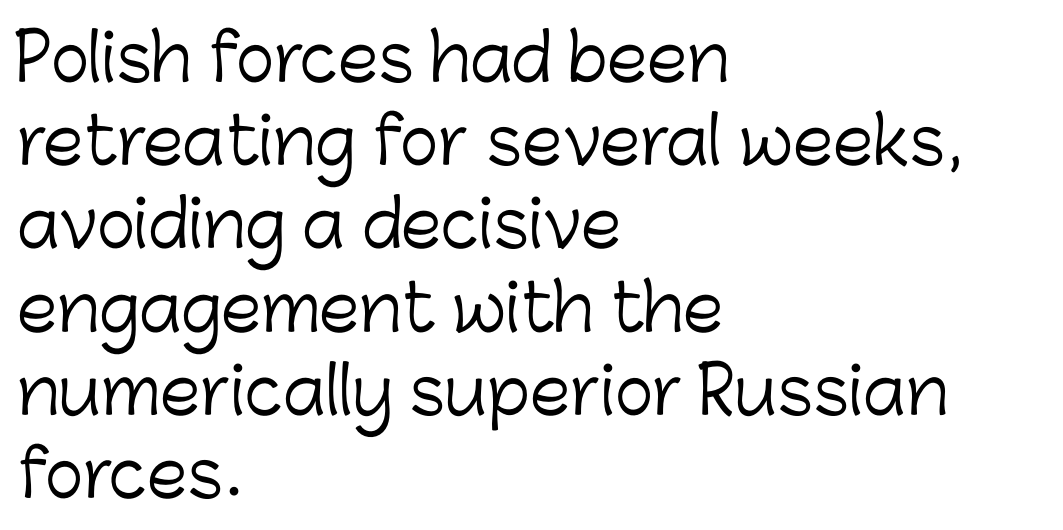
The image shows 65 px light sans-serif type, upright; set left-aligned, normal line spacing (1.28x), normal letter spacing, not underlined; low stroke contrast and a medium x-height.
